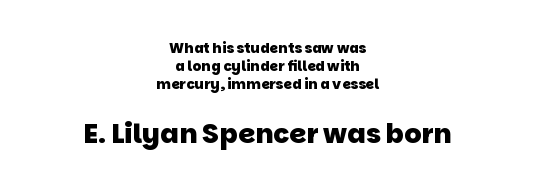
{"bold": "yes", "underline": "no", "align": "center", "line_spacing": "normal", "line_spacing_ratio": 1.3, "letter_spacing": "normal", "letter_spacing_em": 0.0, "larger_block": "second", "size_ratio": 1.93, "glyph_px": 27}
